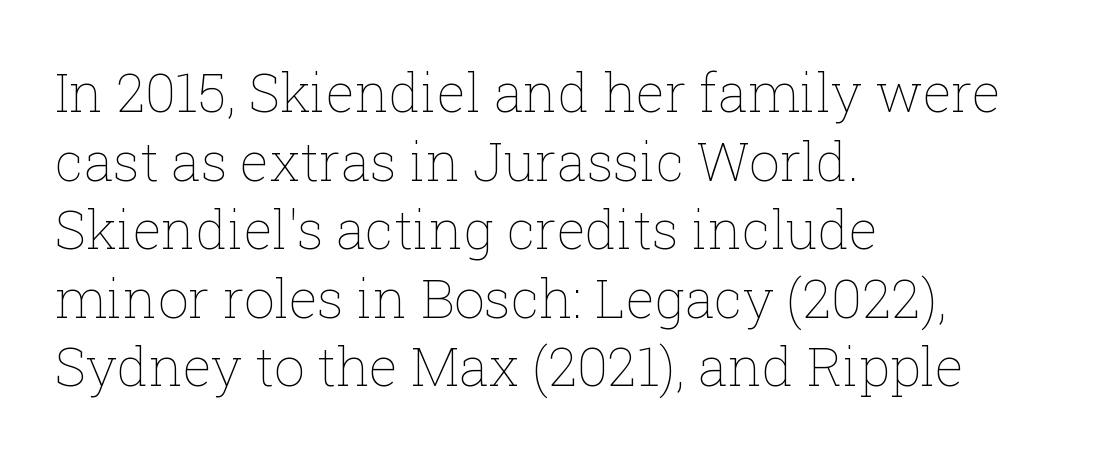
The image shows 54 px thin type, upright; set left-aligned, normal line spacing (1.27x), normal letter spacing, not underlined; low stroke contrast and a medium x-height.
